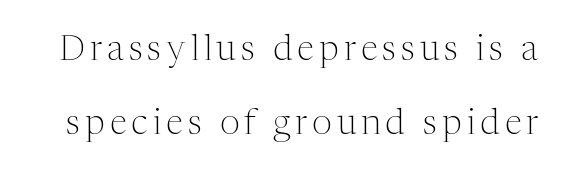
Q: Is the text bold? A: No.
Q: Is the text italic (slanted)? A: No, it is upright.
Q: Is the typeface a serif or a sans-serif typeface? A: Serif.
Q: Is the text underlined? A: No.
Q: Is the spacing between lines tight, normal or loose? A: Loose.
Q: Width (condensed, normal, or wide)? A: Normal.
Q: Stroke contrast? A: Medium.
Q: x-height? A: Medium.
Q: Monospaced? A: No.
